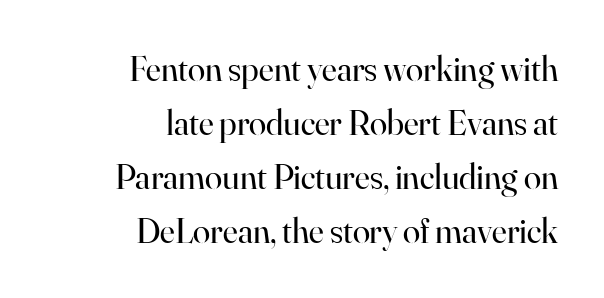
Q: Is the text bold? A: No.
Q: Is the text italic (slanted)? A: No, it is upright.
Q: Is the typeface a serif or a sans-serif typeface? A: Serif.
Q: Is the text underlined? A: No.
Q: How is the paragraph aligned? A: Right-aligned.
Q: Is the spacing between letters normal or unusually wide? A: Normal.
Q: Is the spacing between lines tight, normal or loose? A: Normal.
Q: Width (condensed, normal, or wide)? A: Normal.
Q: Stroke contrast? A: High.
Q: x-height? A: Small.
Q: Monospaced? A: No.
